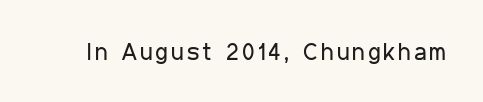
Only glyphs here, with clear space below each row. Posture: upright roman. The font is comparable to plain body text, perhaps lighter.
